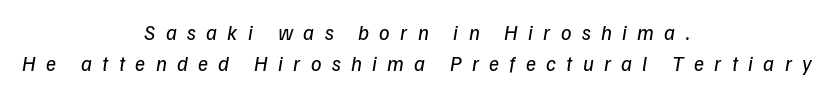
The specimen omits any rule beneath the text block's lines. Weight: in the light-to-regular range. The rag falls on both sides of this text block equally. Here the glyphs are tracked loosely, breaking word shapes into spaced letters.
